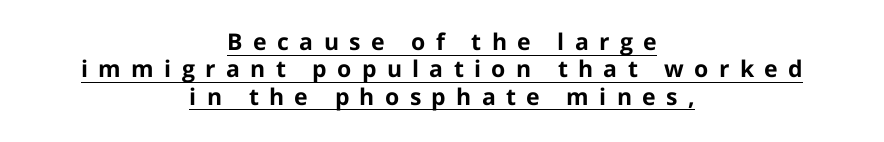
The image shows 23 px bold type, upright; set centered, line spacing 1.19x, unusually wide letter spacing (+0.45 em), underlined.
